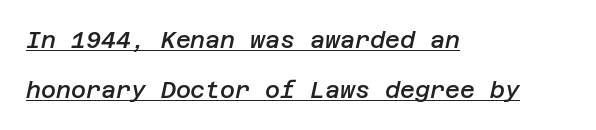
The image shows 23 px text type, italic (leaning right); set left-aligned, loose line spacing (2.16x), normal letter spacing, underlined.
